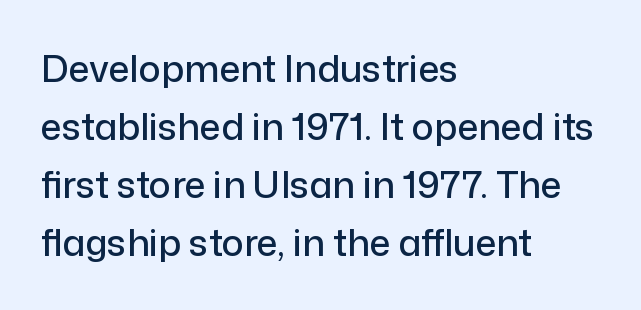
{"serif": "no", "italic": "no", "width": "normal", "stroke_contrast": "low", "x_height": "medium", "monospaced": "no", "underline": "no", "align": "left", "line_spacing": "normal", "line_spacing_ratio": 1.57, "letter_spacing": "normal", "letter_spacing_em": 0.0, "glyph_px": 37}
